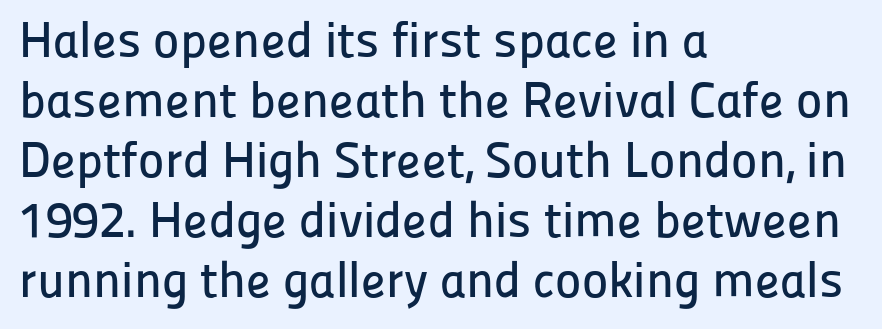
Q: Is the text italic (slanted)? A: No, it is upright.
Q: Is the typeface a serif or a sans-serif typeface? A: Sans-serif.
Q: Is the text underlined? A: No.
Q: How is the paragraph aligned? A: Left-aligned.
Q: Is the spacing between letters normal or unusually wide? A: Normal.
Q: Width (condensed, normal, or wide)? A: Normal.
Q: Stroke contrast? A: Low.
Q: x-height? A: Medium.
Q: Monospaced? A: No.
